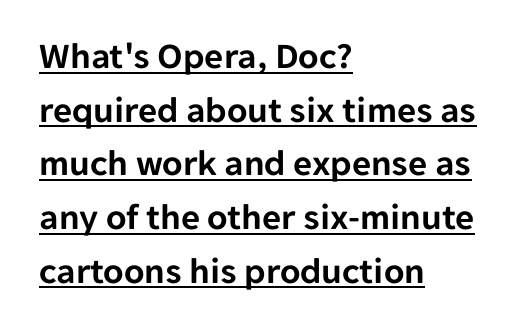
The image shows 37 px sans-serif type, upright; set left-aligned, normal line spacing (1.45x), normal letter spacing, underlined; low stroke contrast and a medium x-height.
